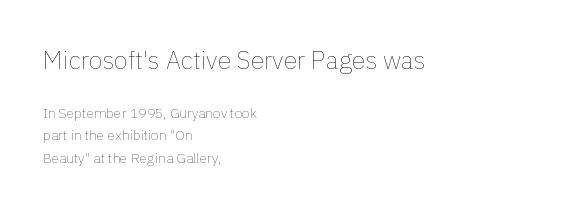
{"italic": "no", "bold": "no", "underline": "no", "align": "left", "line_spacing": "normal", "line_spacing_ratio": 1.6, "letter_spacing": "normal", "letter_spacing_em": 0.0, "larger_block": "first", "size_ratio": 1.79, "glyph_px": 25}
